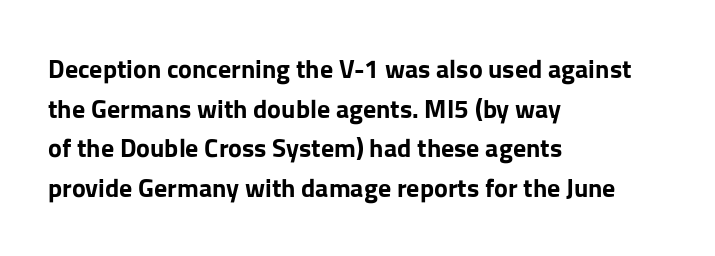
Q: Is the text bold? A: Yes.
Q: Is the text italic (slanted)? A: No, it is upright.
Q: Is the text underlined? A: No.
Q: How is the paragraph aligned? A: Left-aligned.
Q: Is the spacing between letters normal or unusually wide? A: Normal.
Q: Is the spacing between lines tight, normal or loose? A: Normal.
